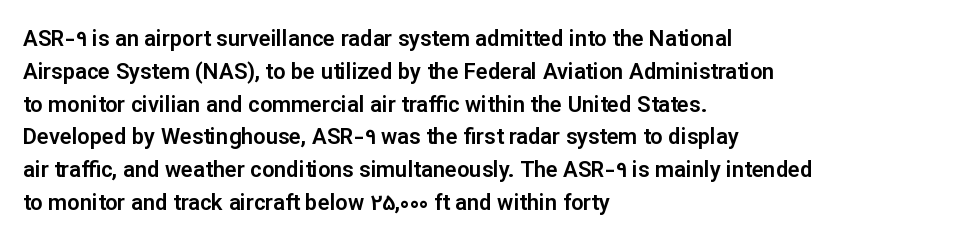
The image shows 22 px text type, upright; set left-aligned, normal line spacing (1.49x), normal letter spacing, not underlined.
